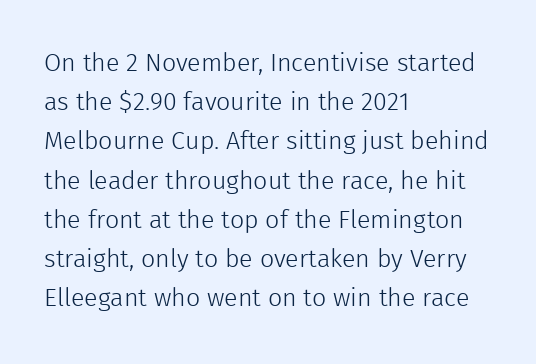
Is this a heavy cut? Hardly; it is regular or lighter. In CSS terms this would be text-align: left. Words appear dense and cohesive because spacing is normal. The gap between lines stays unmarked. Reading down the column, the eye jumps a familiar distance to each next line. This is roman type, the default non-slanted kind.
